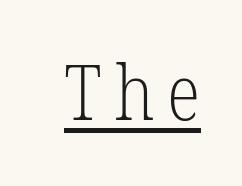
In designer terms, the underline attribute is active on this setting. Small tapered or slab feet sit at the stroke ends, so this counts as serif. A typesetter would call this proportional, since set widths differ per character. It's the straight-up-and-down kind of type. The font is comparable to plain body text, perhaps lighter.
